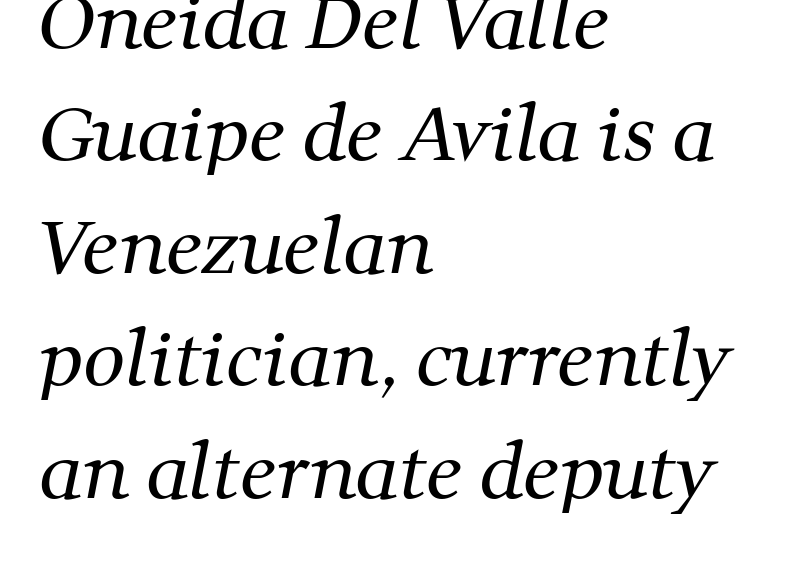
{"serif": "yes", "bold": "no", "weight": "regular", "width": "normal", "stroke_contrast": "medium", "x_height": "medium", "monospaced": "no", "underline": "no", "align": "left", "line_spacing": "normal", "line_spacing_ratio": 1.52, "letter_spacing": "normal", "letter_spacing_em": 0.0, "glyph_px": 74}
